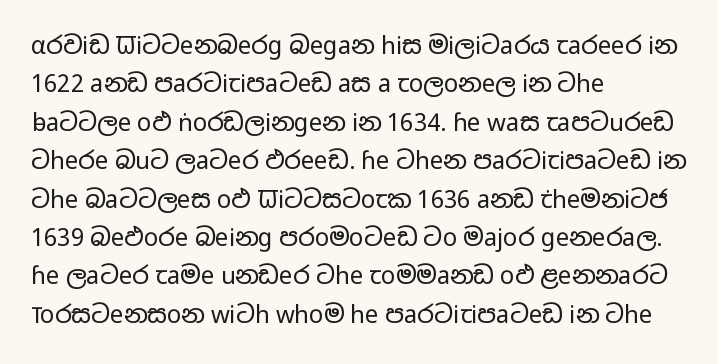
The image shows 24 px text type, upright; set left-aligned, normal line spacing (1.6x), normal letter spacing, not underlined.
